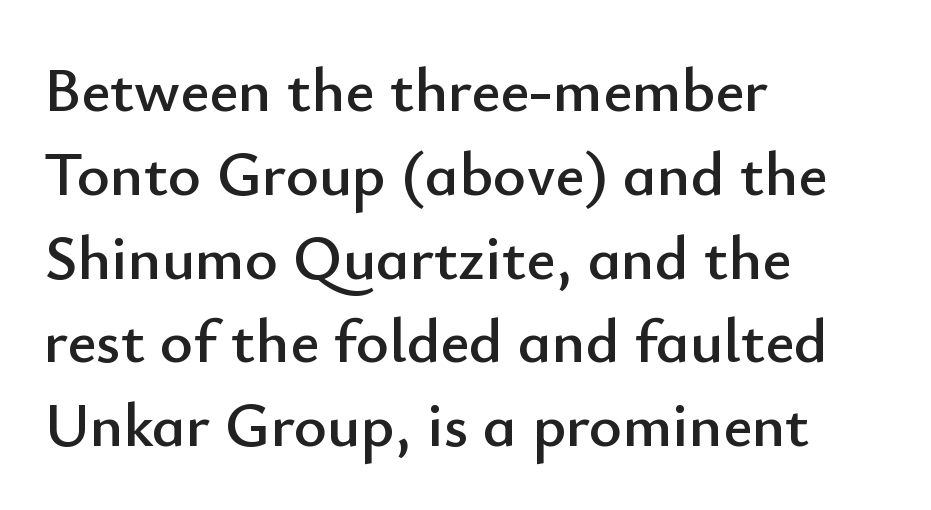
The rendering uses a moderate line-height, typical for paragraphs. Proportional: the letters do not fall into vertical columns. To sum up the face: it is a sans, with no serifs. All the whitespace from short lines collects on the right. Style check: upright.
